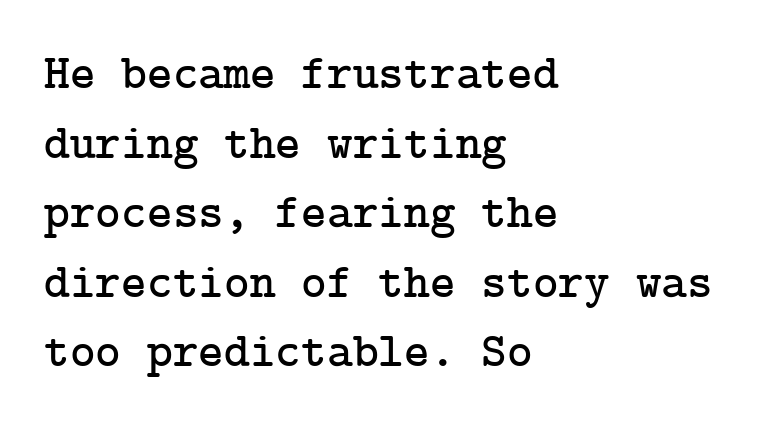
{"serif": "yes", "italic": "no", "width": "normal", "stroke_contrast": "low", "x_height": "medium", "underline": "no", "align": "left", "line_spacing": "normal", "line_spacing_ratio": 1.42, "letter_spacing": "normal", "letter_spacing_em": 0.0, "glyph_px": 49}
